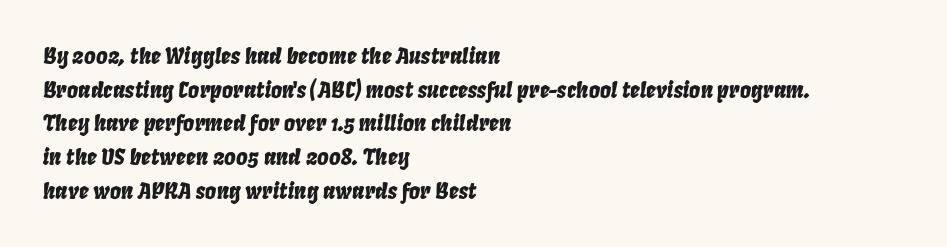
Q: Is the text italic (slanted)? A: Yes, it leans right by about 8 degrees.
Q: Is the text underlined? A: No.
Q: How is the paragraph aligned? A: Left-aligned.
Q: Is the spacing between letters normal or unusually wide? A: Normal.
Q: Is the spacing between lines tight, normal or loose? A: Normal.
